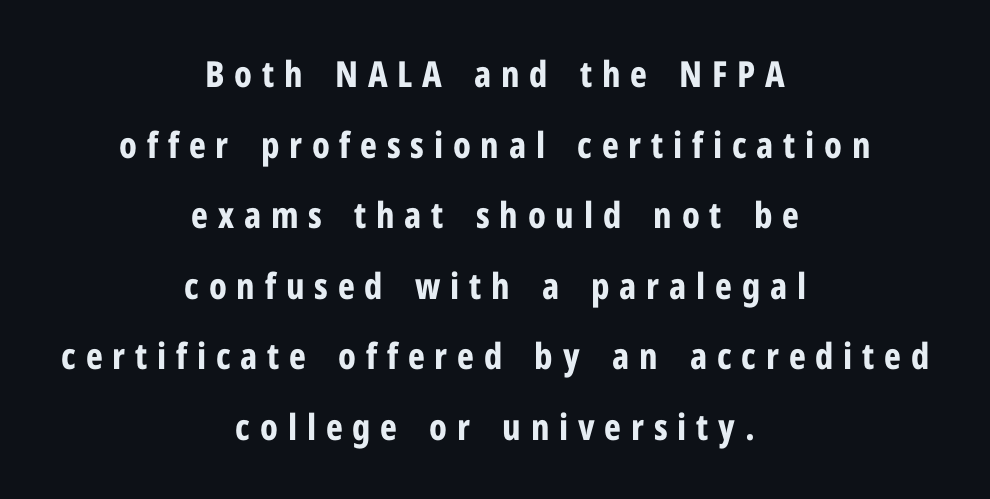
The image shows 36 px bold, condensed sans-serif type, upright; set centered, loose line spacing (1.96x), unusually wide letter spacing (+0.27 em), not underlined; low stroke contrast and a medium x-height.
